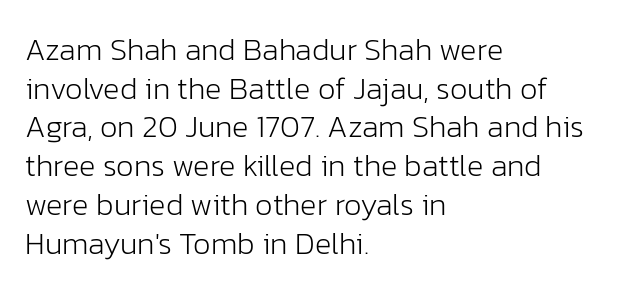
{"serif": "no", "italic": "no", "bold": "no", "weight": "light", "width": "normal", "stroke_contrast": "low", "x_height": "medium", "monospaced": "no", "underline": "no", "align": "left", "line_spacing": "normal", "line_spacing_ratio": 1.25, "letter_spacing": "normal", "letter_spacing_em": 0.0, "glyph_px": 31}
